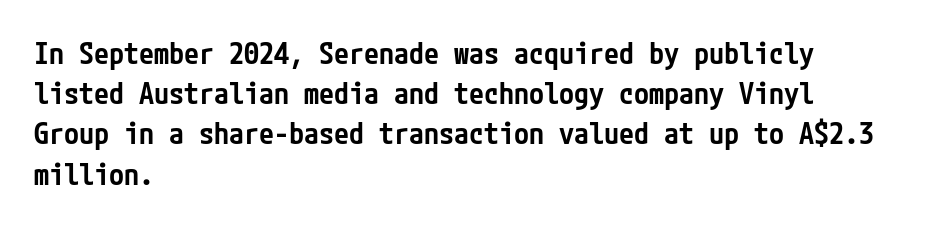
It's the straight-up-and-down kind of type. Students, observe: this is what conventionally led text looks like. Just letters on the line, the space beneath them empty. The passage shown is typeset with a sans-serif family. Inter-character spacing is left at the font's built-in metrics. Horizontal alignment here is leftward, the default for most running prose.
